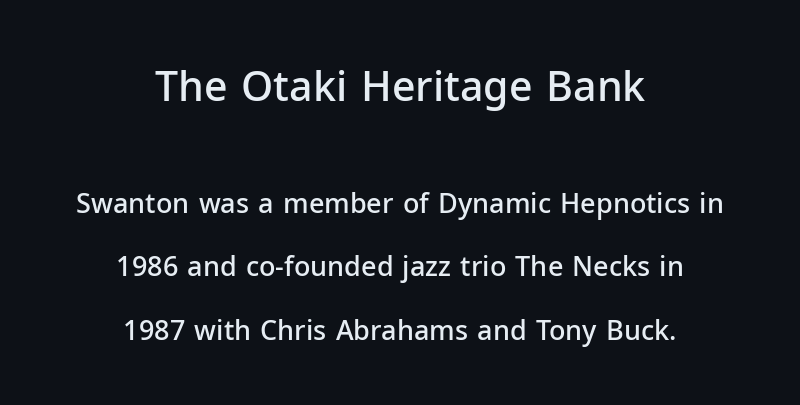
{"serif": "no", "italic": "no", "bold": "semi", "weight": "semibold", "width": "normal", "stroke_contrast": "low", "x_height": "medium", "monospaced": "no", "underline": "no", "align": "center", "line_spacing": "loose", "line_spacing_ratio": 2.36, "letter_spacing": "normal", "letter_spacing_em": 0.0, "larger_block": "first", "size_ratio": 1.52, "glyph_px": 41}
